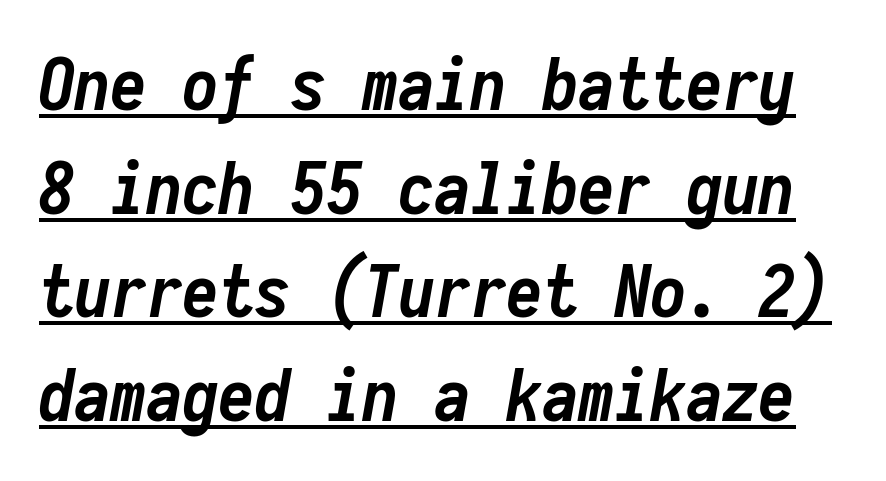
{"italic": "yes", "lean": "right", "slant_degrees": 10, "bold": "yes", "weight": "semibold", "width": "condensed", "stroke_contrast": "low", "x_height": "medium", "monospaced": "yes", "underline": "yes", "line_spacing": "normal", "line_spacing_ratio": 1.44, "letter_spacing": "normal", "letter_spacing_em": 0.0, "glyph_px": 72}
